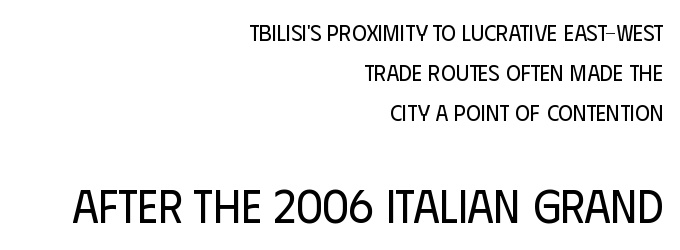
The image shows 46 px regular-weight, condensed sans-serif type, upright; set right-aligned, line spacing 1.75x, normal letter spacing, not underlined; the second (bottom) block is 2.0x larger; low stroke contrast and a large x-height.
